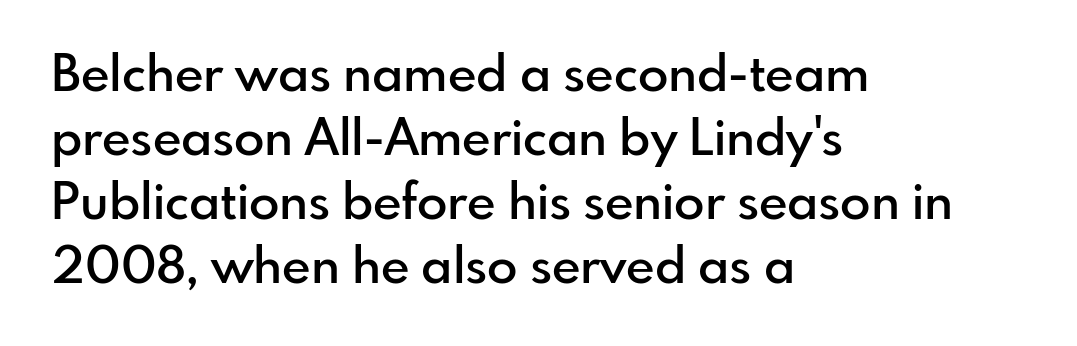
The image shows 50 px semibold sans-serif type, upright; set left-aligned, normal line spacing (1.28x), normal letter spacing, not underlined; low stroke contrast and a small x-height.
